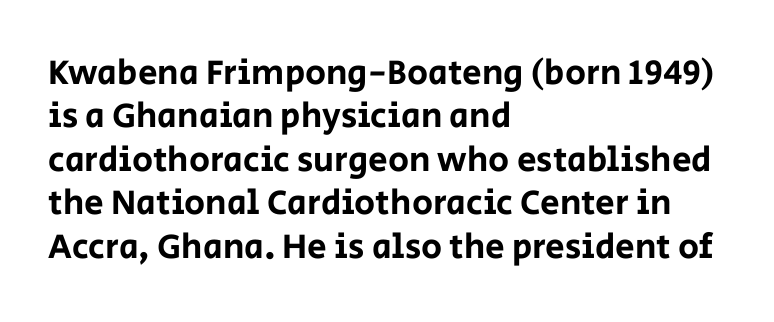
{"serif": "no", "italic": "no", "width": "normal", "stroke_contrast": "low", "x_height": "large", "monospaced": "no", "underline": "no", "align": "left", "line_spacing_ratio": 1.24, "letter_spacing": "normal", "letter_spacing_em": 0.0, "glyph_px": 35}
